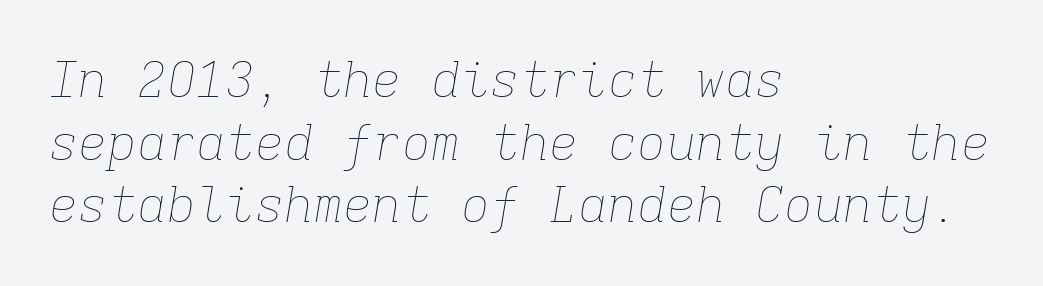
{"italic": "yes", "lean": "right", "slant_degrees": 9, "bold": "no", "weight": "thin", "width": "normal", "stroke_contrast": "low", "x_height": "medium", "monospaced": "yes", "underline": "no", "align": "left", "line_spacing": "normal", "line_spacing_ratio": 1.28, "letter_spacing": "normal", "letter_spacing_em": 0.0, "glyph_px": 49}
